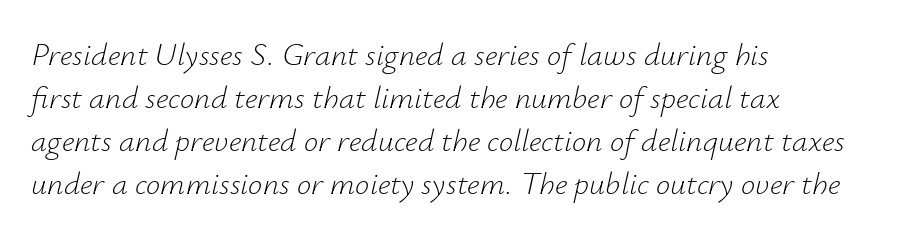
Q: Is the text bold? A: No.
Q: Is the text italic (slanted)? A: Yes, it leans right by about 12 degrees.
Q: Is the text underlined? A: No.
Q: How is the paragraph aligned? A: Left-aligned.
Q: Is the spacing between letters normal or unusually wide? A: Normal.
Q: Is the spacing between lines tight, normal or loose? A: Normal.
Q: Width (condensed, normal, or wide)? A: Normal.
Q: Stroke contrast? A: Low.
Q: x-height? A: Small.
Q: Monospaced? A: No.
